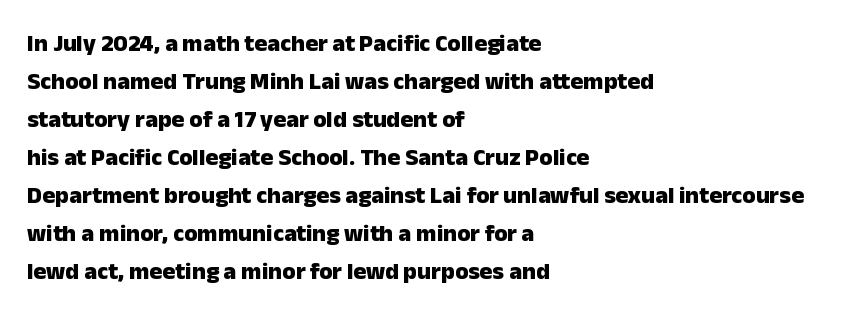
Q: Is the text bold? A: Yes.
Q: Is the text italic (slanted)? A: No, it is upright.
Q: Is the text underlined? A: No.
Q: How is the paragraph aligned? A: Left-aligned.
Q: Is the spacing between letters normal or unusually wide? A: Normal.
Q: Is the spacing between lines tight, normal or loose? A: Normal.
